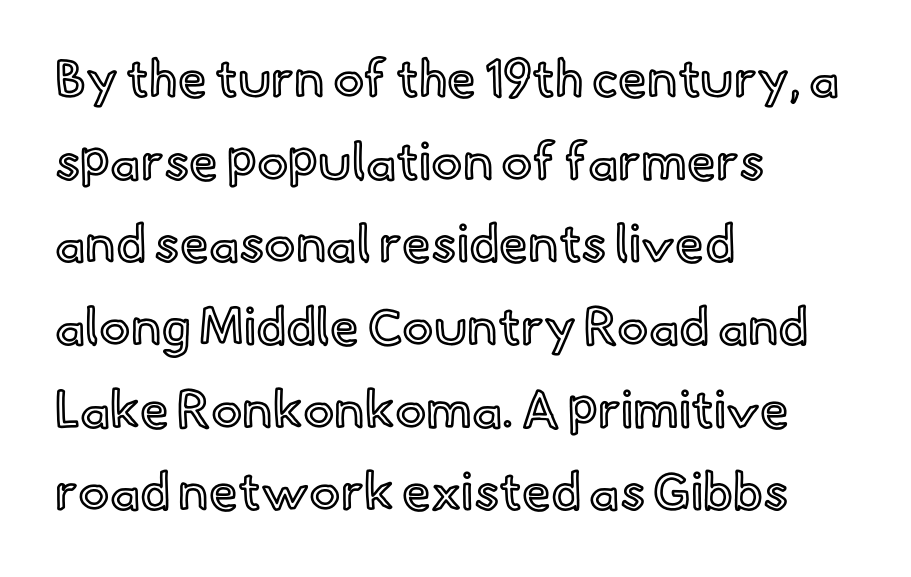
The image shows 52 px text type, upright; set left-aligned, normal line spacing (1.59x), normal letter spacing, not underlined; a small x-height.
